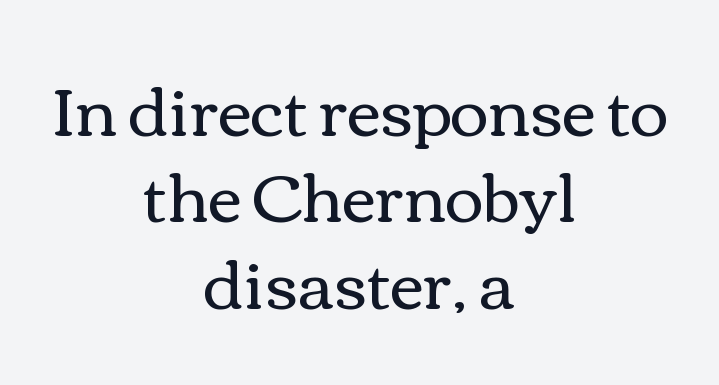
The image shows 66 px regular-weight, wide type, upright; set centered, normal line spacing (1.31x), normal letter spacing, not underlined; medium stroke contrast and a medium x-height.
